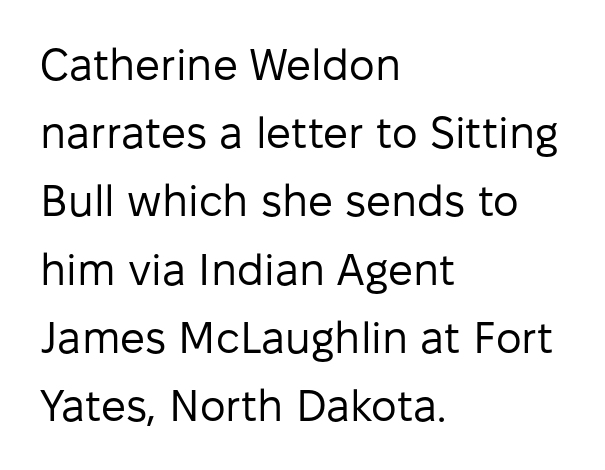
{"serif": "no", "italic": "no", "bold": "no", "weight": "regular", "width": "normal", "stroke_contrast": "low", "x_height": "medium", "monospaced": "no", "underline": "no", "align": "left", "line_spacing": "normal", "line_spacing_ratio": 1.55, "letter_spacing": "normal", "letter_spacing_em": 0.0, "glyph_px": 44}
